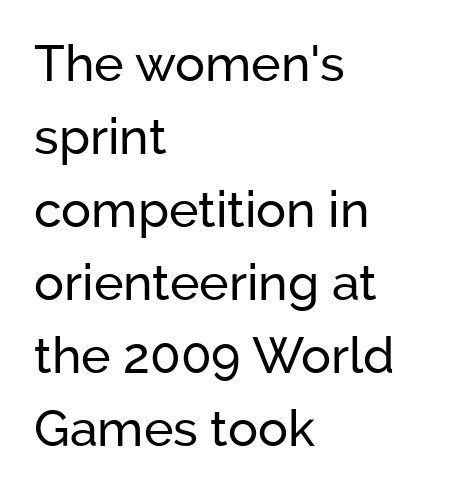
The designer went with a sans here, leaving each stem footless. Vertically, the passage feels balanced, rows spaced as you'd expect. Notice how the passage keeps a crisp vertical edge on the left only. Descenders hang freely into open space. Notice how the stems are strictly vertical — no italics here. Honestly, the letter spacing is just normal — you wouldn't notice it.
